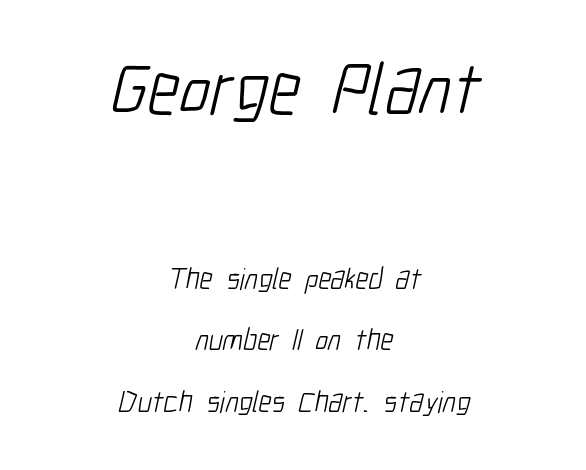
{"serif": "no", "bold": "no", "weight": "light", "width": "condensed", "stroke_contrast": "low", "x_height": "medium", "monospaced": "no", "underline": "no", "align": "center", "line_spacing": "loose", "line_spacing_ratio": 2.06, "letter_spacing": "normal", "letter_spacing_em": 0.0, "larger_block": "first", "size_ratio": 2.47, "glyph_px": 74}
